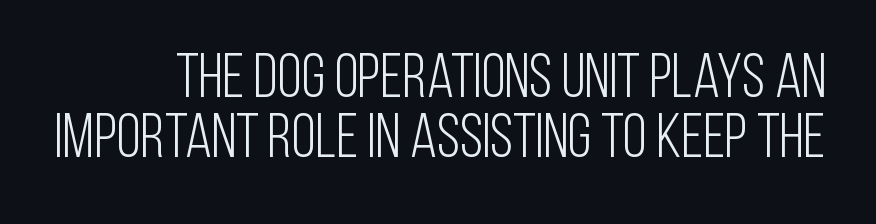
The glyphs in this specimen are sans serif. The space beneath each line is pristine and unruled. These lines huddle together more closely than default settings would place them. The specimen reads as upright at a glance.
